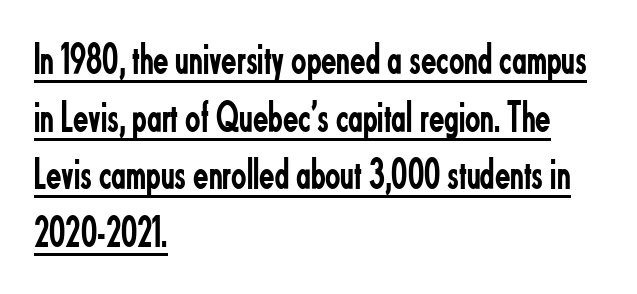
{"serif": "no", "italic": "no", "bold": "no", "weight": "regular", "width": "condensed", "stroke_contrast": "low", "x_height": "small", "monospaced": "no", "underline": "yes", "align": "left", "line_spacing": "normal", "line_spacing_ratio": 1.28, "letter_spacing": "normal", "letter_spacing_em": 0.0, "glyph_px": 45}
